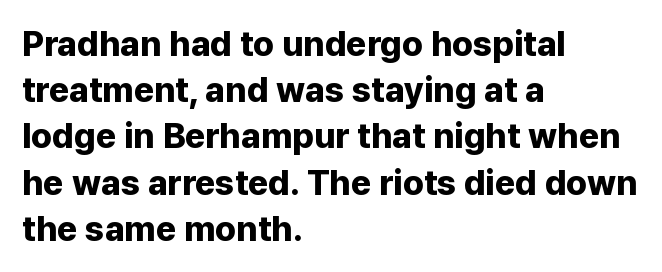
In CSS terms this would be text-align: left. The face used here is proportionally spaced, like ordinary book or web type. Nobody touched the tracking dial on this one. Summary of vertical rhythm: regular, with standard interline spacing. The font family rendered here belongs to the sans-serif group. What weight is shown? A full bold with thick strokes.
